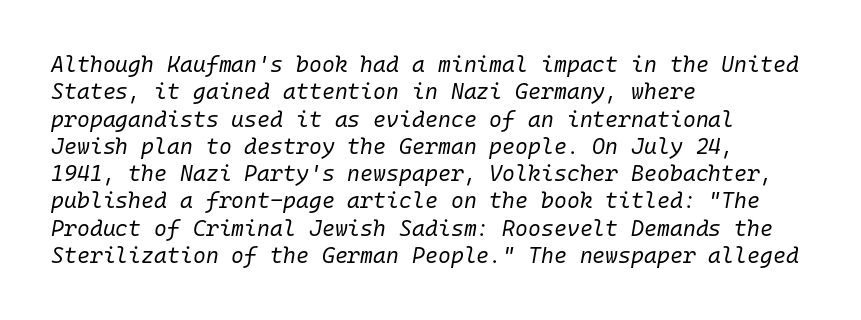
The lines in this sample share a left origin and differ only in where they stop. Observe the ordinary spacing: letters are neighbours, not strangers. Type without underlining. A typesetter would mark this as italic.
